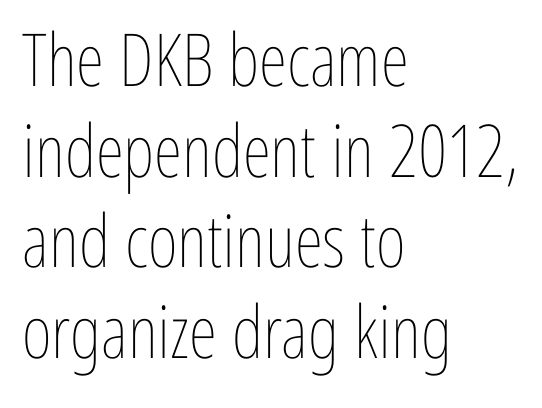
Spacing verdict: proportional, widths tailored to each character. The passage shown is not bold in any degree. Underline: absent. The type is set solid horizontally, with unmodified tracking. Posture: vertical.
